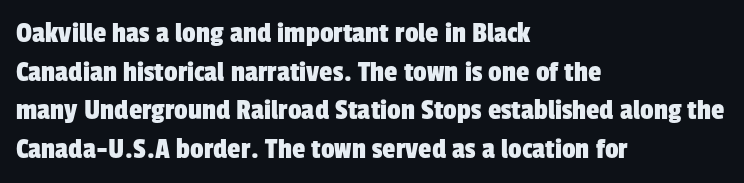
{"serif": "no", "width": "condensed", "stroke_contrast": "low", "x_height": "medium", "monospaced": "no", "underline": "no", "align": "left", "line_spacing": "normal", "line_spacing_ratio": 1.29, "letter_spacing": "normal", "letter_spacing_em": 0.0, "glyph_px": 30}
